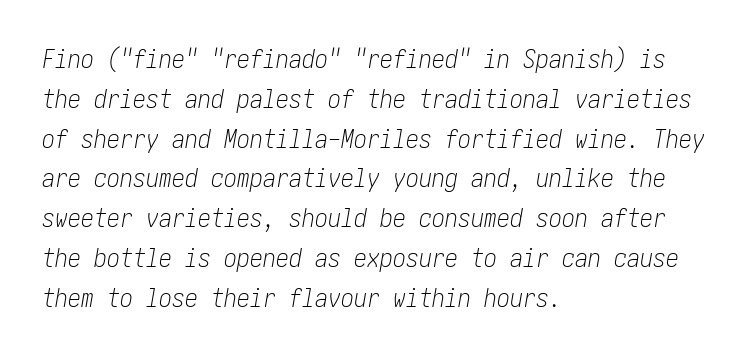
The image shows 26 px text type, italic (leaning right); set left-aligned, normal line spacing (1.53x), normal letter spacing, not underlined.
